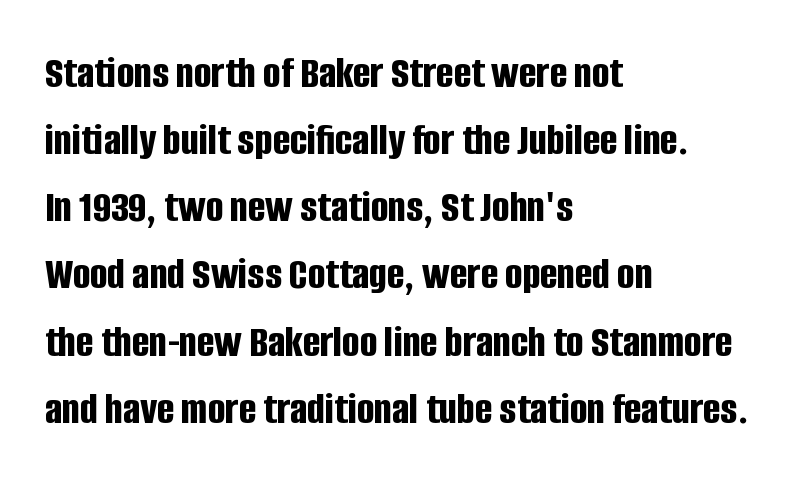
The image shows 46 px bold, condensed sans-serif type, upright; set left-aligned, normal line spacing (1.46x), normal letter spacing, not underlined; low stroke contrast and a large x-height.
